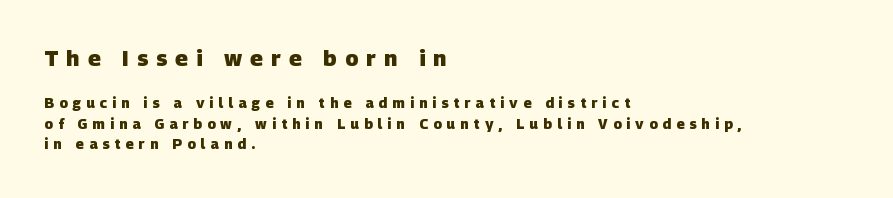
Q: Is the text bold? A: Yes.
Q: Is the text underlined? A: No.
Q: How is the paragraph aligned? A: Left-aligned.
Q: Is the spacing between letters normal or unusually wide? A: Unusually wide.
Q: Is the spacing between lines tight, normal or loose? A: Normal.
Q: Which block of text is set in a larger size, the first (top) or the second (bottom)? A: The first (top) one.
